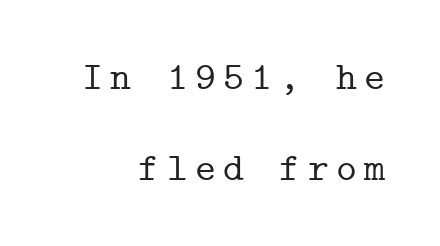
The letters carry serifs — small finishing strokes at the ends of their stems. The words here are not underlined. Notice how the stems are strictly vertical — no italics here. These lines are rendered in a fixed-pitch font.
